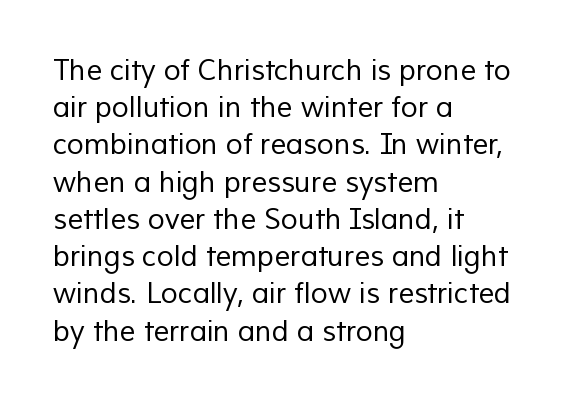
The image shows 28 px regular-weight sans-serif type; set left-aligned, normal line spacing (1.33x), normal letter spacing, not underlined; low stroke contrast and a medium x-height.
